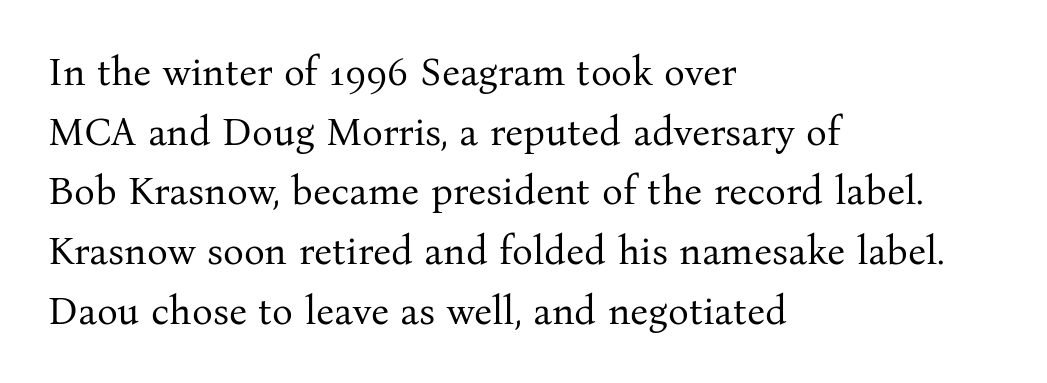
Q: Is the text bold? A: No.
Q: Is the text italic (slanted)? A: No, it is upright.
Q: Is the typeface a serif or a sans-serif typeface? A: Serif.
Q: Is the text underlined? A: No.
Q: How is the paragraph aligned? A: Left-aligned.
Q: Is the spacing between letters normal or unusually wide? A: Normal.
Q: Is the spacing between lines tight, normal or loose? A: Normal.
Q: Width (condensed, normal, or wide)? A: Normal.
Q: Stroke contrast? A: Medium.
Q: x-height? A: Medium.
Q: Monospaced? A: No.
